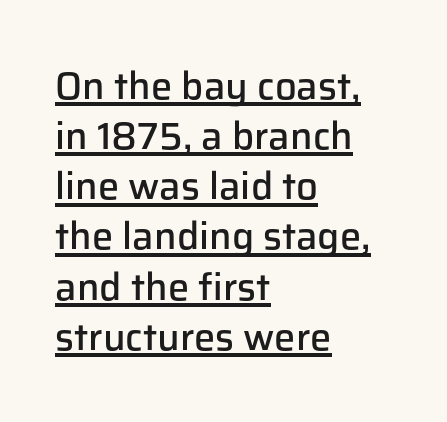
{"serif": "no", "italic": "no", "bold": "semi", "weight": "semibold", "width": "normal", "stroke_contrast": "low", "x_height": "medium", "monospaced": "no", "underline": "yes", "align": "left", "line_spacing": "normal", "line_spacing_ratio": 1.32, "letter_spacing": "normal", "letter_spacing_em": 0.0, "glyph_px": 38}
